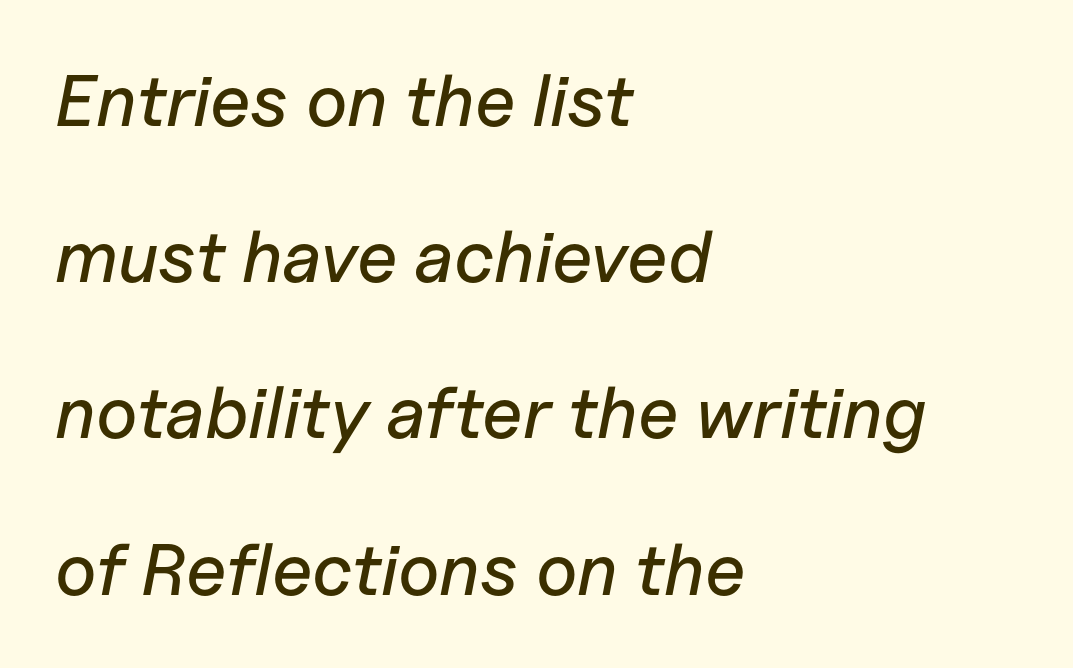
{"italic": "yes", "lean": "right", "slant_degrees": 11, "width": "normal", "stroke_contrast": "low", "x_height": "medium", "monospaced": "no", "underline": "no", "align": "left", "line_spacing": "loose", "line_spacing_ratio": 2.14, "letter_spacing": "normal", "letter_spacing_em": 0.0, "glyph_px": 73}
